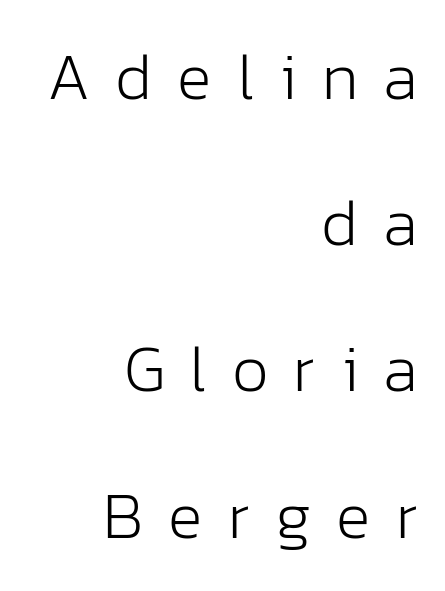
Q: Is the text bold? A: No.
Q: Is the text italic (slanted)? A: No, it is upright.
Q: Is the typeface a serif or a sans-serif typeface? A: Sans-serif.
Q: Is the text underlined? A: No.
Q: How is the paragraph aligned? A: Right-aligned.
Q: Is the spacing between letters normal or unusually wide? A: Unusually wide.
Q: Is the spacing between lines tight, normal or loose? A: Loose.
Q: Width (condensed, normal, or wide)? A: Normal.
Q: Stroke contrast? A: Low.
Q: x-height? A: Medium.
Q: Monospaced? A: No.
